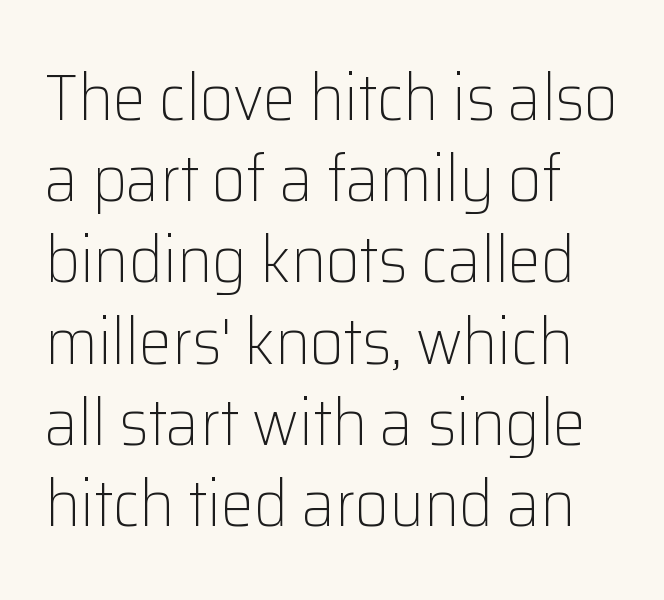
{"serif": "no", "italic": "no", "bold": "no", "weight": "light", "width": "normal", "stroke_contrast": "low", "x_height": "medium", "monospaced": "no", "underline": "no", "align": "left", "line_spacing_ratio": 1.23, "letter_spacing": "normal", "letter_spacing_em": 0.0, "glyph_px": 66}
